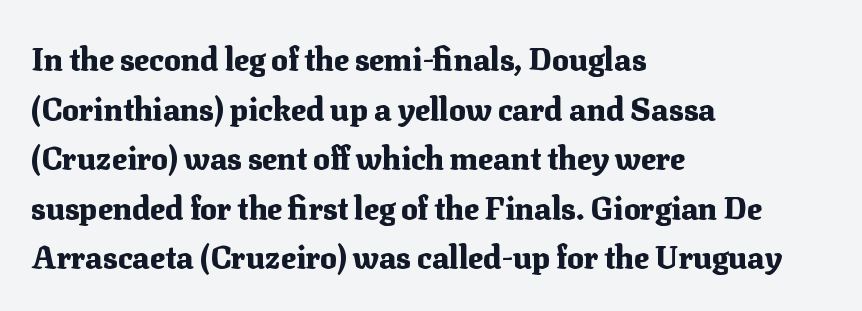
Character widths vary here, with narrow letters taking less room than wide ones. The letters stand upright; this is a roman face. The sample has been set heavy, in full bold. Old-style or modern, the face here clearly has serifs. Characters follow at the spacing the type designer built in. Layout note: lines flush left.
